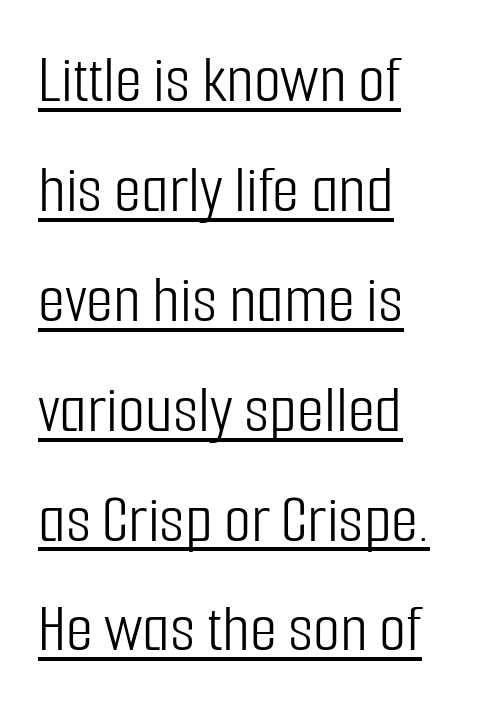
What stands out about the letter spacing? Nothing — it is the standard amount. The passage shown is typed in a proportional face where columns would drift. This rendering features underlined lettering. Horizontal bands of white between lines are of average thickness. Counters stay open thanks to moderate or lighter strokes. A classic flush-left, rag-right setting is used for this passage.
